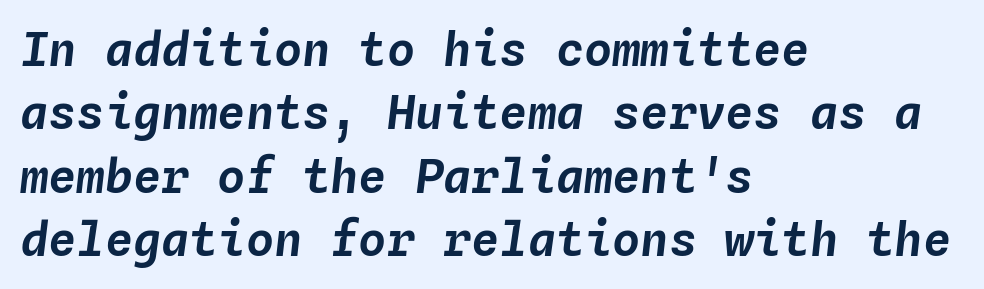
Q: Is the text italic (slanted)? A: Yes, it leans right by about 4 degrees.
Q: Is the text underlined? A: No.
Q: How is the paragraph aligned? A: Left-aligned.
Q: Is the spacing between letters normal or unusually wide? A: Normal.
Q: Is the spacing between lines tight, normal or loose? A: Normal.
Q: Width (condensed, normal, or wide)? A: Normal.
Q: Stroke contrast? A: Low.
Q: x-height? A: Medium.
Q: Monospaced? A: Yes.
